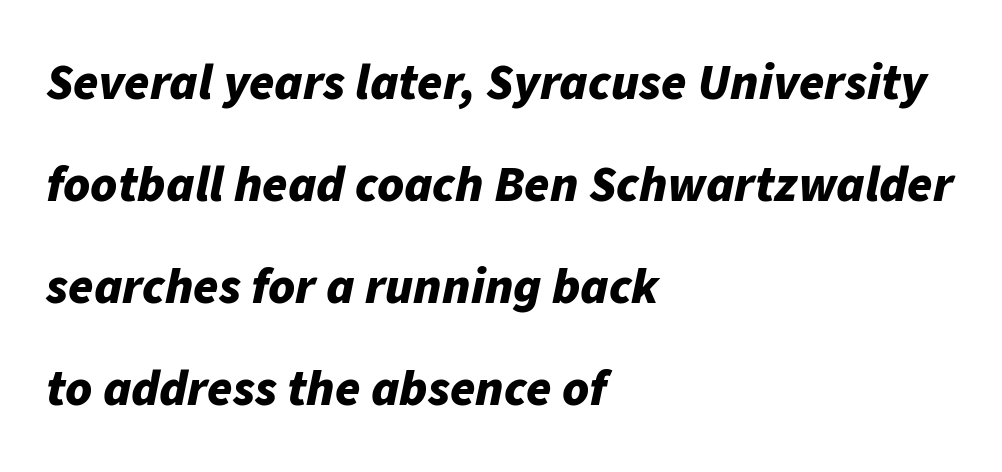
The image shows 51 px bold type, italic (leaning right); set left-aligned, loose line spacing (2.0x), normal letter spacing, not underlined; low stroke contrast and a medium x-height.
